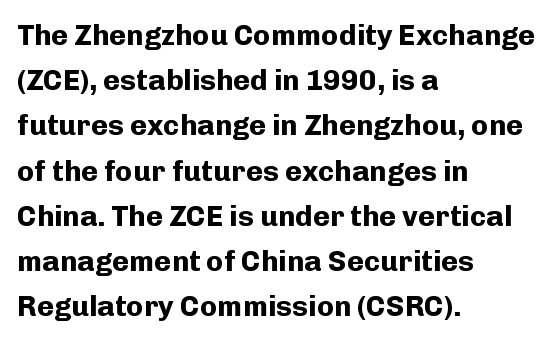
The image shows 29 px bold sans-serif type, upright; set left-aligned, normal line spacing (1.56x), normal letter spacing, not underlined; low stroke contrast and a medium x-height.
